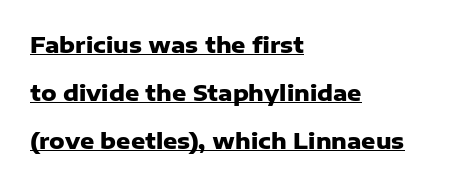
Q: Is the text bold? A: Yes.
Q: Is the text italic (slanted)? A: No, it is upright.
Q: Is the text underlined? A: Yes.
Q: How is the paragraph aligned? A: Left-aligned.
Q: Is the spacing between letters normal or unusually wide? A: Normal.
Q: Is the spacing between lines tight, normal or loose? A: Loose.
